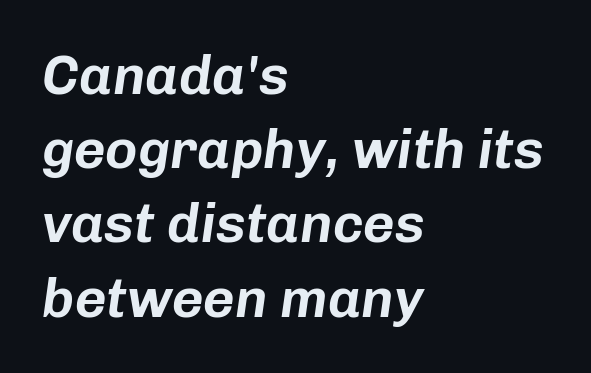
{"italic": "yes", "lean": "right", "slant_degrees": 8, "width": "normal", "stroke_contrast": "low", "x_height": "medium", "monospaced": "no", "underline": "no", "align": "left", "line_spacing": "normal", "line_spacing_ratio": 1.35, "letter_spacing": "normal", "letter_spacing_em": 0.0, "glyph_px": 55}
